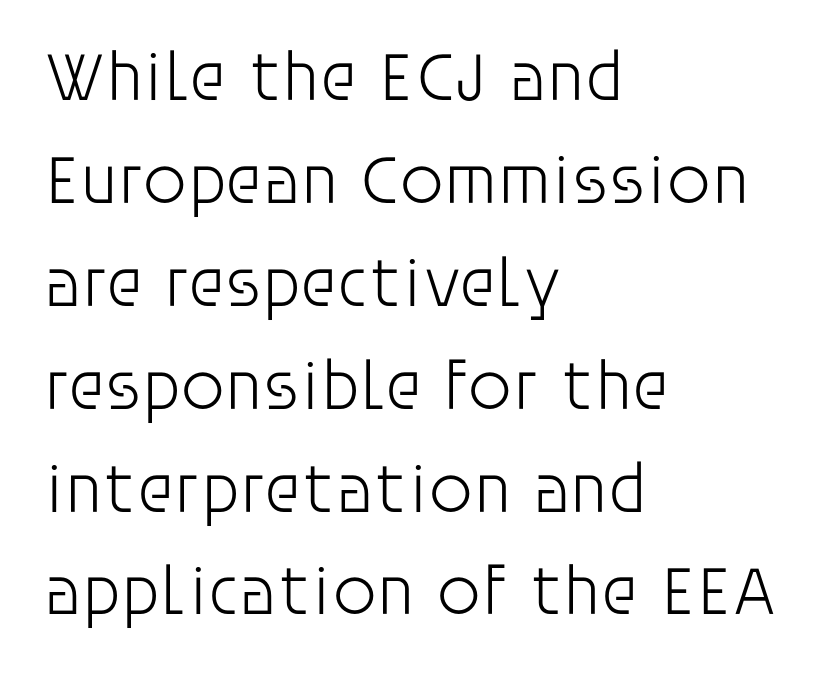
The image shows 70 px light sans-serif type, upright; set left-aligned, normal line spacing (1.47x), normal letter spacing, not underlined; low stroke contrast and a large x-height.
